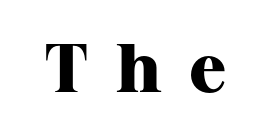
Q: Is the text bold? A: Yes.
Q: Is the text italic (slanted)? A: No, it is upright.
Q: Is the typeface a serif or a sans-serif typeface? A: Serif.
Q: Is the text underlined? A: No.
Q: Is the spacing between letters normal or unusually wide? A: Unusually wide.
Q: Width (condensed, normal, or wide)? A: Normal.
Q: Stroke contrast? A: High.
Q: x-height? A: Medium.
Q: Monospaced? A: No.
